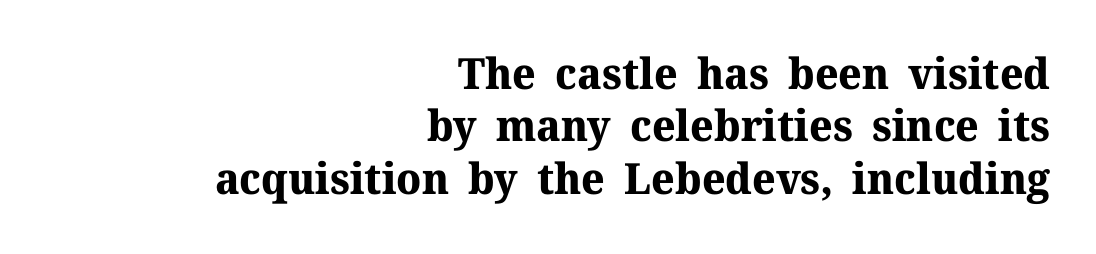
Q: Is the text bold? A: Yes.
Q: Is the text italic (slanted)? A: No, it is upright.
Q: Is the typeface a serif or a sans-serif typeface? A: Serif.
Q: Is the text underlined? A: No.
Q: How is the paragraph aligned? A: Right-aligned.
Q: Is the spacing between letters normal or unusually wide? A: Normal.
Q: Width (condensed, normal, or wide)? A: Normal.
Q: Stroke contrast? A: Medium.
Q: x-height? A: Medium.
Q: Monospaced? A: No.
